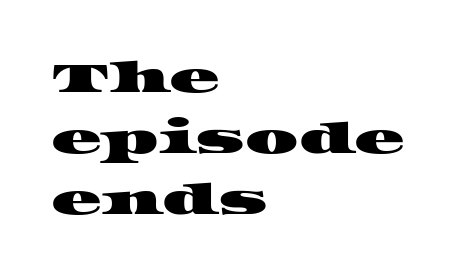
{"serif": "yes", "width": "wide", "stroke_contrast": "high", "x_height": "large", "monospaced": "no", "underline": "no", "align": "left", "line_spacing": "normal", "line_spacing_ratio": 1.45, "letter_spacing": "normal", "letter_spacing_em": 0.0, "glyph_px": 42}
